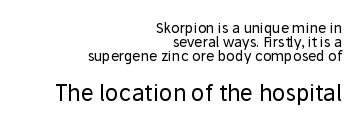
{"italic": "no", "bold": "no", "underline": "no", "align": "right", "line_spacing": "tight", "line_spacing_ratio": 1.0, "letter_spacing": "normal", "letter_spacing_em": 0.0, "larger_block": "second", "size_ratio": 1.57, "glyph_px": 22}
